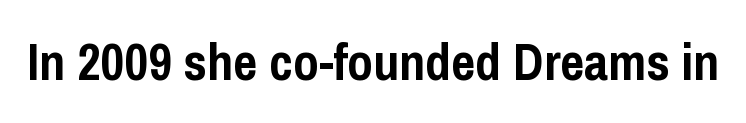
Q: Is the text bold? A: Yes.
Q: Is the text italic (slanted)? A: No, it is upright.
Q: Is the typeface a serif or a sans-serif typeface? A: Sans-serif.
Q: Is the text underlined? A: No.
Q: Is the spacing between letters normal or unusually wide? A: Normal.
Q: Width (condensed, normal, or wide)? A: Condensed.
Q: Stroke contrast? A: Low.
Q: x-height? A: Medium.
Q: Monospaced? A: No.
